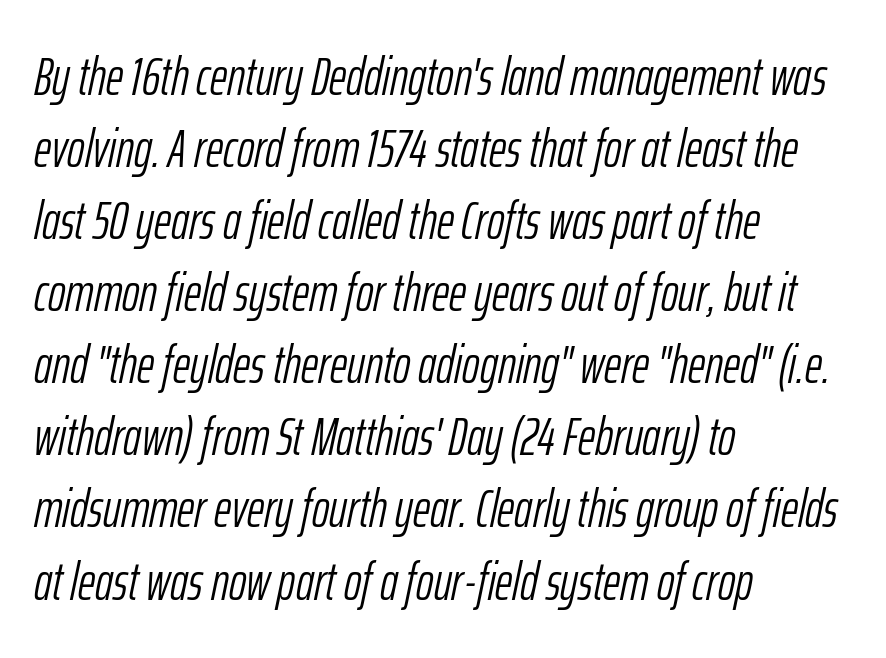
{"italic": "yes", "lean": "right", "slant_degrees": 12, "bold": "no", "weight": "light", "width": "condensed", "stroke_contrast": "low", "x_height": "medium", "monospaced": "no", "underline": "no", "align": "left", "line_spacing": "normal", "line_spacing_ratio": 1.36, "letter_spacing": "normal", "letter_spacing_em": 0.0, "glyph_px": 53}
